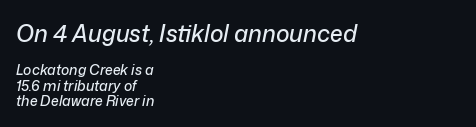
Q: Is the text italic (slanted)? A: Yes, it leans right by about 12 degrees.
Q: Is the text underlined? A: No.
Q: How is the paragraph aligned? A: Left-aligned.
Q: Is the spacing between letters normal or unusually wide? A: Normal.
Q: Is the spacing between lines tight, normal or loose? A: Tight.
Q: Which block of text is set in a larger size, the first (top) or the second (bottom)? A: The first (top) one.
